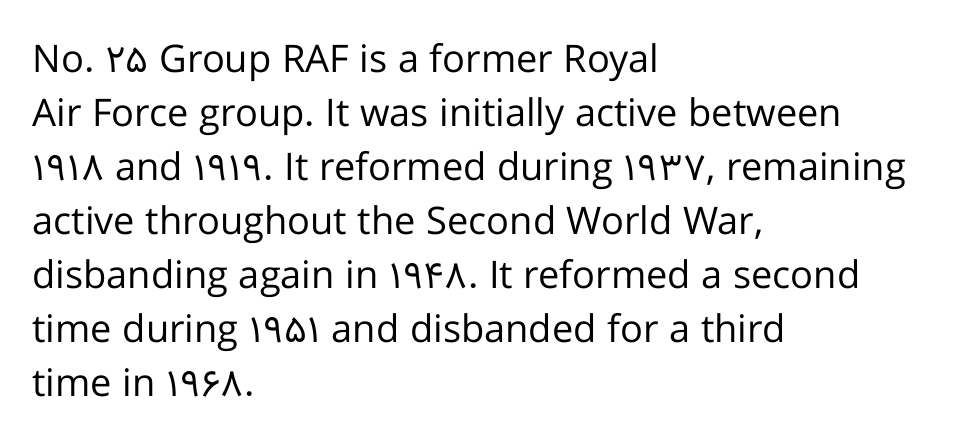
Is this a fixed-width face? No — the glyphs have proportional, varying widths. A clean baseline with only descenders dipping below it. The type is set solid horizontally, with unmodified tracking. Weight: regular or lighter.
